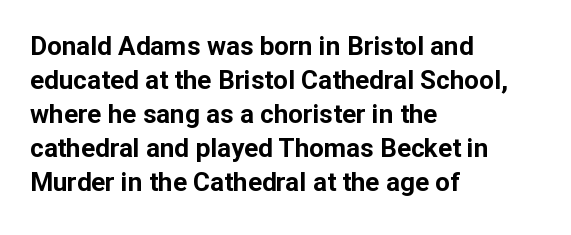
Typeset ragged right — the left edge is the straight one. Words float on clear page, feet unadorned. Vertically, the passage feels balanced, rows spaced as you'd expect. This sample uses plain, unmodified letter spacing. Summary of weight: heavy, a full bold. Characters remain perfectly vertical along every line.
